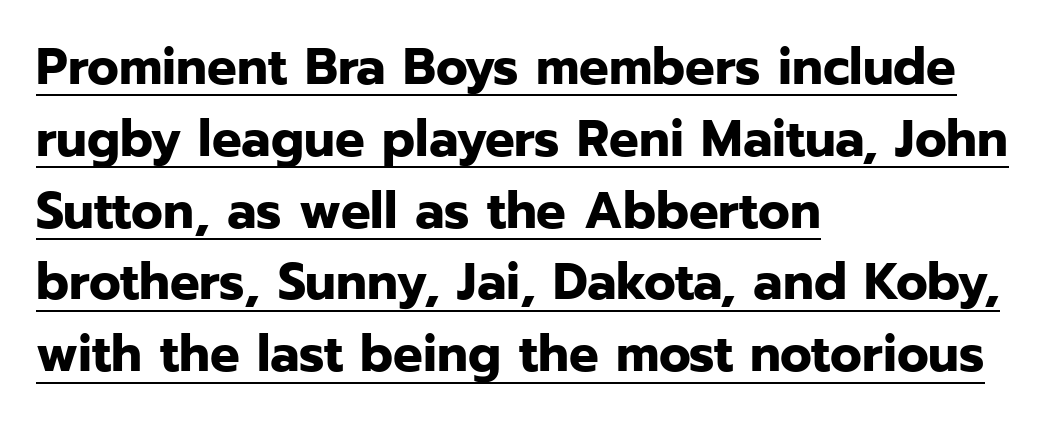
{"serif": "no", "italic": "no", "bold": "yes", "weight": "bold", "width": "normal", "stroke_contrast": "low", "x_height": "medium", "monospaced": "no", "underline": "yes", "align": "left", "line_spacing": "normal", "line_spacing_ratio": 1.38, "letter_spacing": "normal", "letter_spacing_em": 0.0, "glyph_px": 52}
